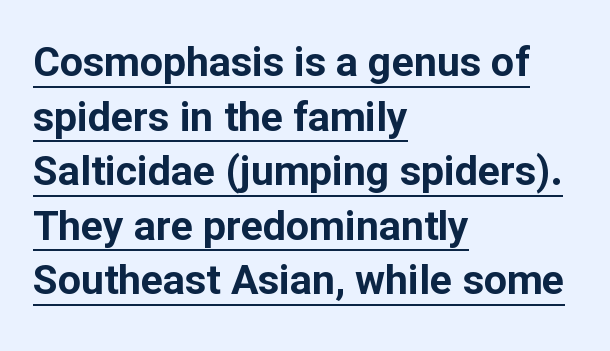
You could call the tracking neutral — neither tight nor loose. Does the type have serifs? No, each stem ends abruptly. A normal amount of white space separates one row of letters from the next. The lettering is marked with a stroke running underneath it.
